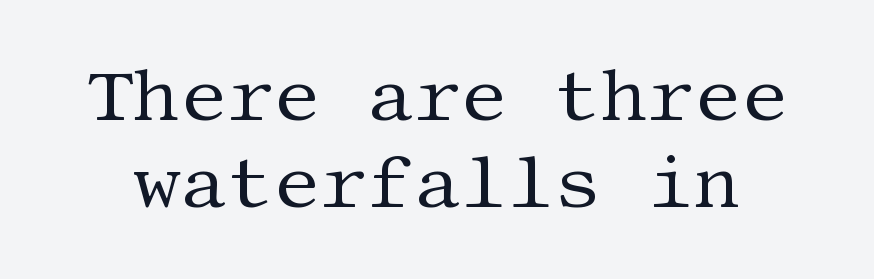
A typesetter would label this face a serif. Characters follow at the spacing the type designer built in. Plain, unruled lines of type. Every stem runs plumb, perpendicular to the baseline. The strokes are not fattened; the text isn't bold.
